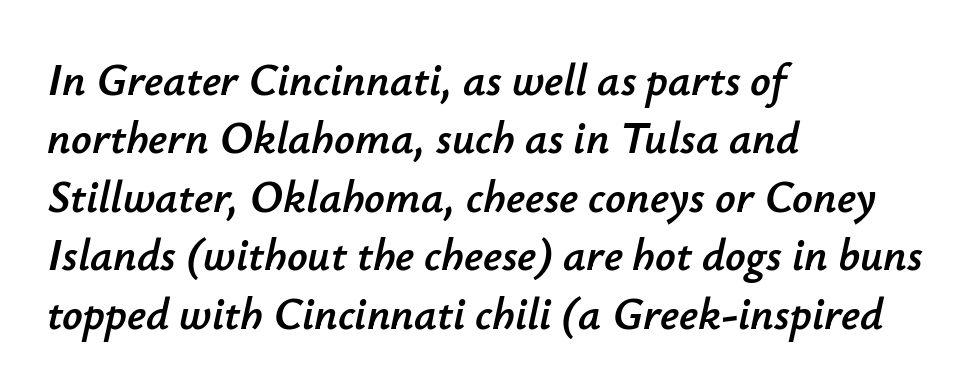
{"italic": "yes", "lean": "right", "slant_degrees": 12, "width": "normal", "stroke_contrast": "low", "x_height": "small", "monospaced": "no", "underline": "no", "align": "left", "line_spacing": "normal", "line_spacing_ratio": 1.3, "letter_spacing": "normal", "letter_spacing_em": 0.0, "glyph_px": 45}
